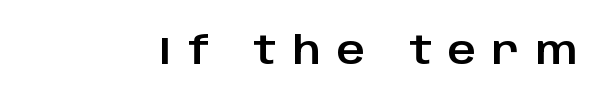
Q: Is the text italic (slanted)? A: No, it is upright.
Q: Is the typeface a serif or a sans-serif typeface? A: Sans-serif.
Q: Is the text underlined? A: No.
Q: Is the spacing between letters normal or unusually wide? A: Unusually wide.
Q: Width (condensed, normal, or wide)? A: Normal.
Q: Stroke contrast? A: Low.
Q: x-height? A: Large.
Q: Monospaced? A: No.
